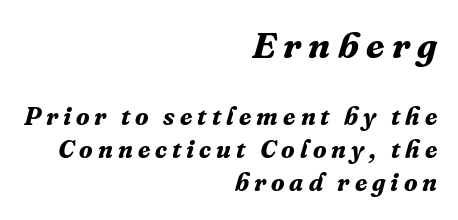
{"serif": "yes", "italic": "yes", "lean": "right", "slant_degrees": 16, "bold": "yes", "weight": "bold", "width": "normal", "stroke_contrast": "medium", "x_height": "medium", "monospaced": "no", "underline": "no", "align": "right", "line_spacing": "normal", "line_spacing_ratio": 1.33, "letter_spacing": "wide", "letter_spacing_em": 0.2, "larger_block": "first", "size_ratio": 1.48, "glyph_px": 37}
